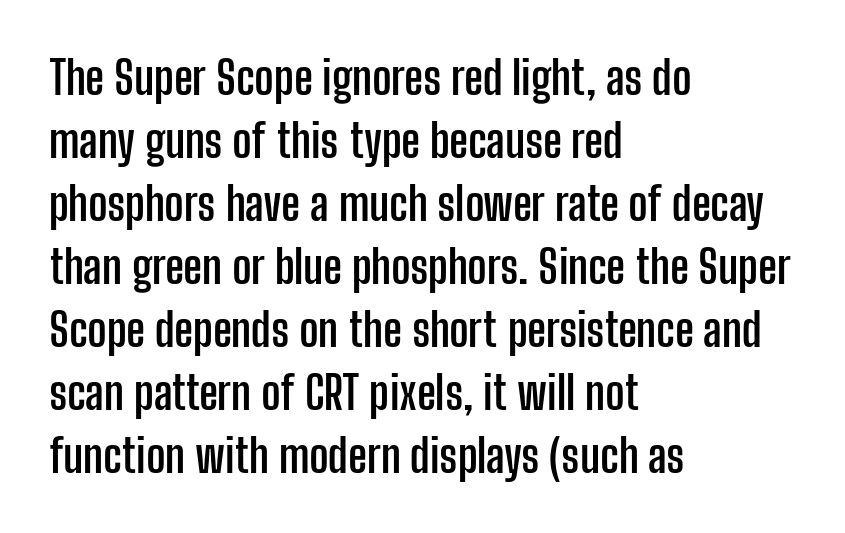
The image shows 46 px semibold, condensed sans-serif type, upright; set left-aligned, normal line spacing (1.37x), normal letter spacing, not underlined; low stroke contrast and a medium x-height.
